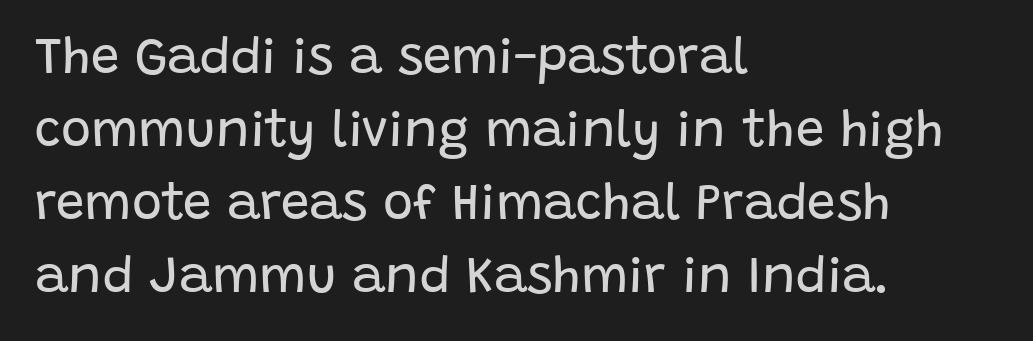
The image shows 51 px regular-weight sans-serif type, upright; set left-aligned, normal line spacing (1.43x), normal letter spacing, not underlined; low stroke contrast and a large x-height.
